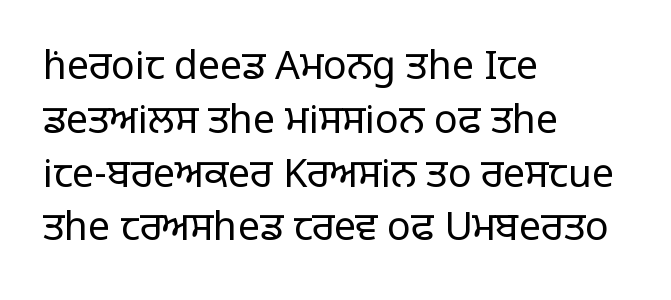
The image shows 39 px regular-weight sans-serif type, upright; set left-aligned, normal line spacing (1.38x), normal letter spacing, not underlined; low stroke contrast and a large x-height.
